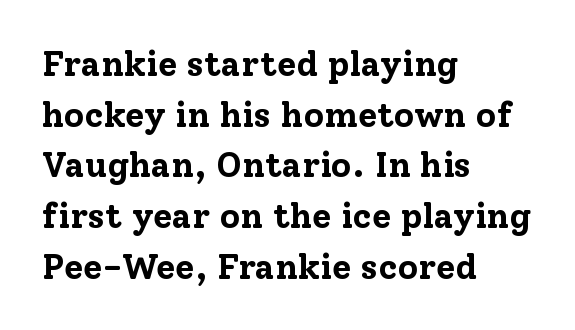
Q: Is the text bold? A: Yes.
Q: Is the text italic (slanted)? A: No, it is upright.
Q: Is the typeface a serif or a sans-serif typeface? A: Serif.
Q: Is the text underlined? A: No.
Q: How is the paragraph aligned? A: Left-aligned.
Q: Is the spacing between letters normal or unusually wide? A: Normal.
Q: Is the spacing between lines tight, normal or loose? A: Normal.
Q: Width (condensed, normal, or wide)? A: Normal.
Q: Stroke contrast? A: Low.
Q: x-height? A: Medium.
Q: Monospaced? A: No.
